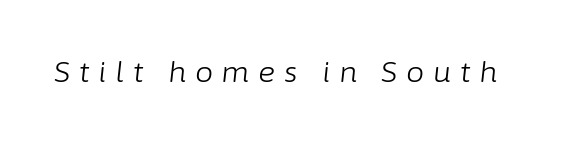
The strokes carry an ordinary text weight at most. This sample has the flowing, uneven cadence of proportional lettering. Tracking here is generous; glyphs stand well apart from one another. These lines were composed using italics. Has an underline been added? It has not.
